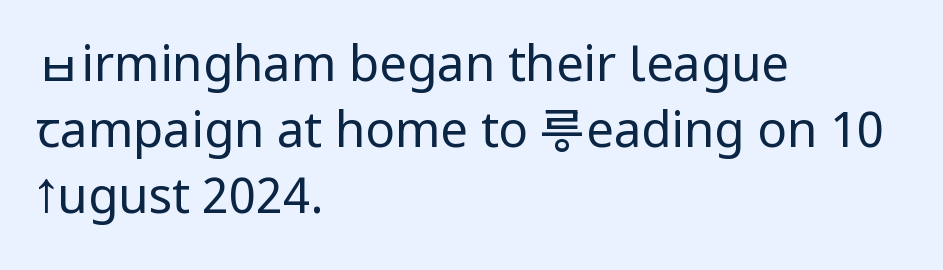
The foot of each line stays bare and open. Stems and bowls with no extra thickness — not bold. The lettering stays uniformly vertical, giving the passage a roman look. What stands out about the letter spacing? Nothing — it is the standard amount. Nope, no serifs anywhere on these letters. The rendering uses a moderate line-height, typical for paragraphs.
